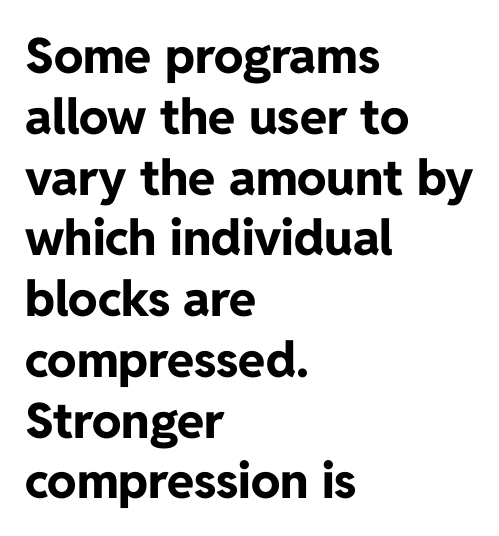
Notice how thick the strokes are: this is what a full bold looks like. In terms of letterspacing, this is plain default setting. Type style note: lacks serifs. Underline: absent. The lines in this sample share a left origin and differ only in where they stop.
